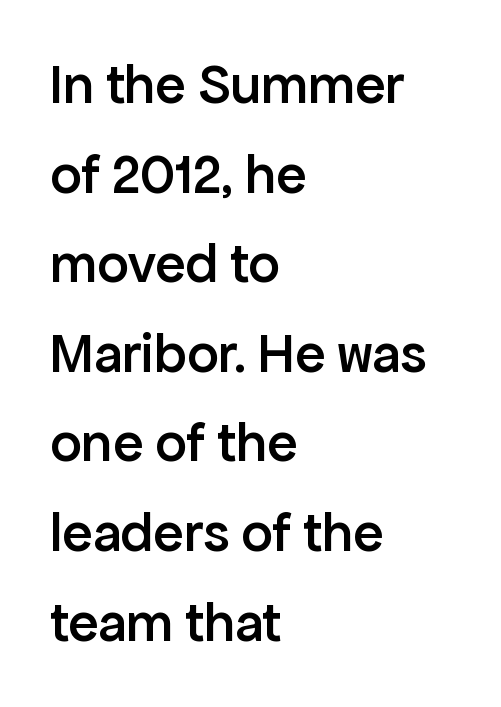
The image shows 56 px semibold sans-serif type, upright; set left-aligned, normal line spacing (1.6x), normal letter spacing, not underlined; low stroke contrast and a medium x-height.
